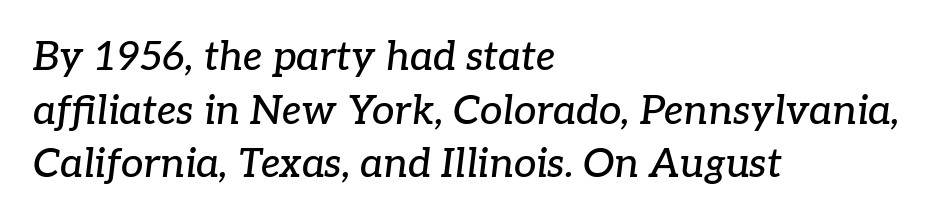
The face used here is proportionally spaced, like ordinary book or web type. This block has exactly the height ordinary leading produces. The rendering shows small feet on the letterforms — a serif design. Beneath every word, the page is bare. In CSS terms this would be text-align: left. The letterforms sit shoulder to shoulder at normal distance.
